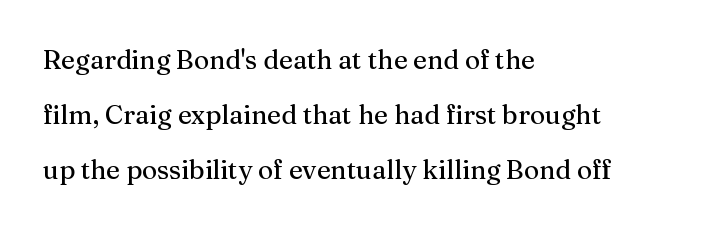
This rendering uses left alignment, leaving the right contour irregular. Successive baselines arrive slowly, with a big drop between each. The letters stand upright; this is a roman face. Observe the ordinary spacing: letters are neighbours, not strangers. Beneath every word, the page is bare.
